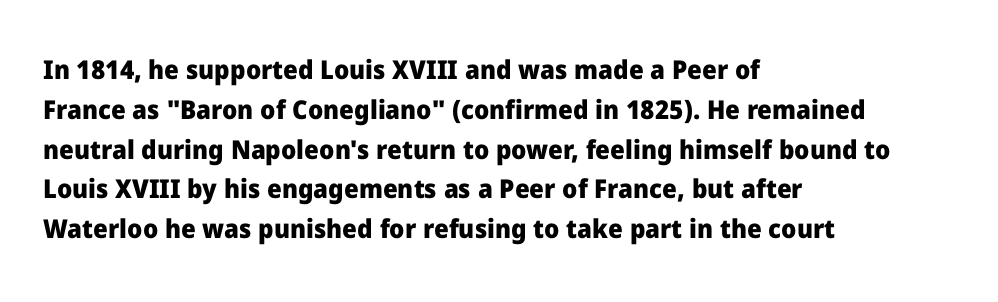
{"italic": "no", "bold": "yes", "underline": "no", "align": "left", "line_spacing": "normal", "line_spacing_ratio": 1.53, "letter_spacing": "normal", "letter_spacing_em": 0.0, "glyph_px": 26}
